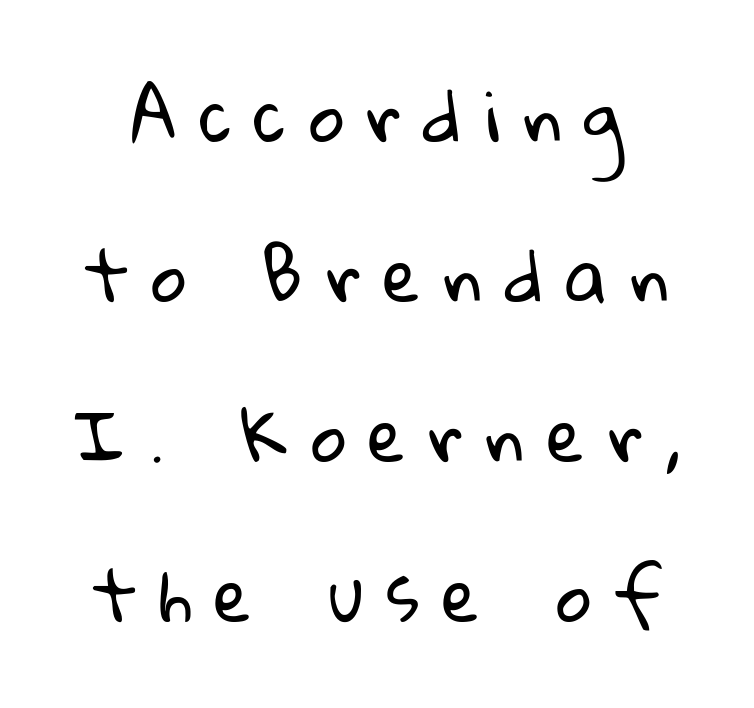
The image shows 69 px regular-weight sans-serif type; set loose line spacing (2.32x), unusually wide letter spacing (+0.33 em), not underlined; low stroke contrast and a medium x-height.
